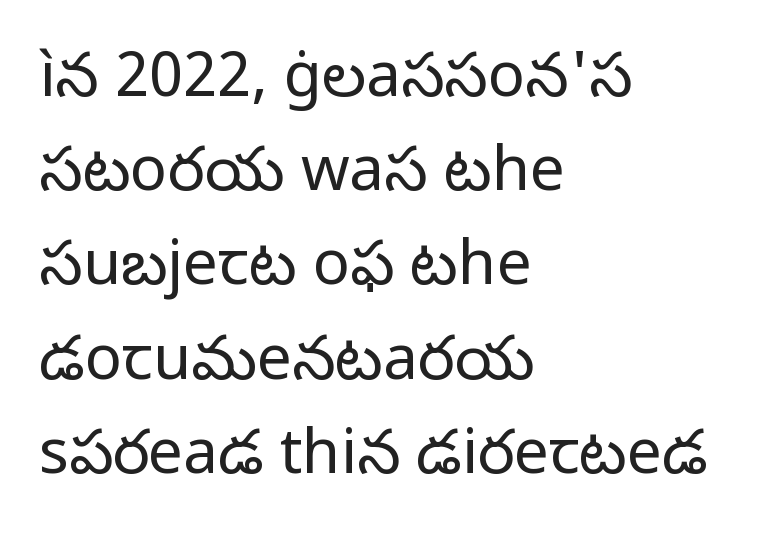
The image shows 62 px regular-weight sans-serif type, upright; set left-aligned, normal line spacing (1.52x), normal letter spacing, not underlined; low stroke contrast and a medium x-height.
